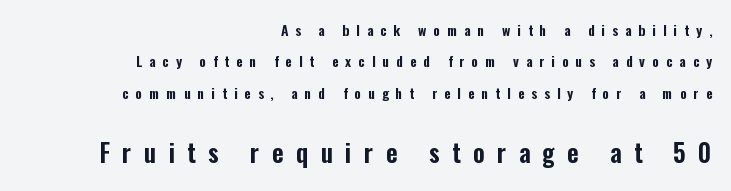
Quick note: not italic, upright. Note: smaller setting up top, larger setting below. The tracking reads as deliberately expanded to a designer's eye. Caption: multi-line text, flush right, ragged left. Honestly, there is no underline to notice here at all. Leading is clearly above the norm, producing a sparse column.
